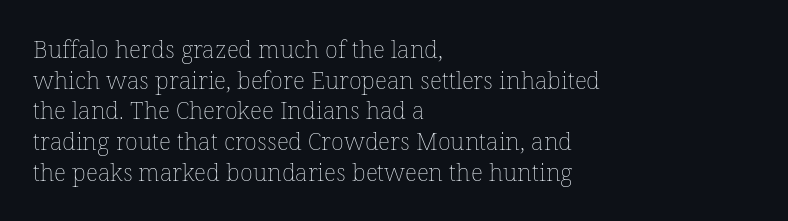
{"italic": "no", "bold": "no", "underline": "no", "align": "left", "line_spacing": "normal", "line_spacing_ratio": 1.28, "letter_spacing": "normal", "letter_spacing_em": 0.0, "glyph_px": 24}
